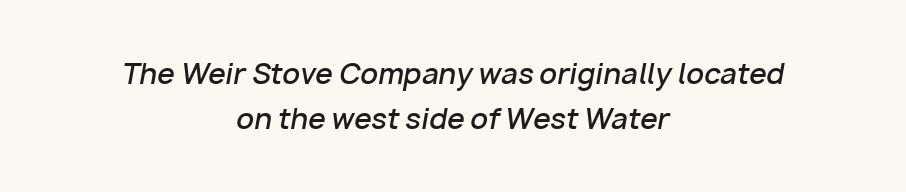
Q: Is the text bold? A: Semi-bold.
Q: Is the text italic (slanted)? A: Yes, it leans right by about 10 degrees.
Q: Is the text underlined? A: No.
Q: How is the paragraph aligned? A: Centered.
Q: Is the spacing between letters normal or unusually wide? A: Normal.
Q: Is the spacing between lines tight, normal or loose? A: Normal.
Q: Width (condensed, normal, or wide)? A: Normal.
Q: Stroke contrast? A: Low.
Q: x-height? A: Medium.
Q: Monospaced? A: No.
